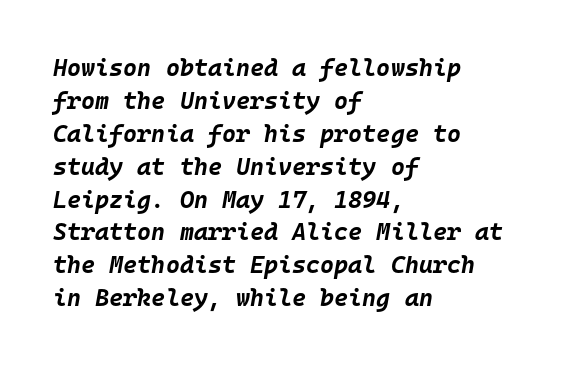
{"italic": "yes", "lean": "right", "slant_degrees": 10, "bold": "yes", "underline": "no", "align": "left", "line_spacing": "normal", "line_spacing_ratio": 1.37, "letter_spacing": "normal", "letter_spacing_em": 0.0, "glyph_px": 24}
